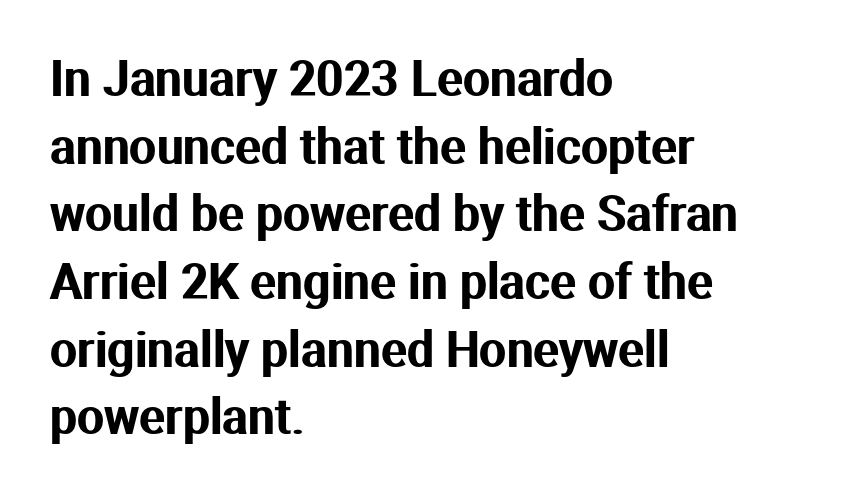
The rendering uses a moderate line-height, typical for paragraphs. Think of a printed novel: that variable character pitch is what you see here. Compared with typical body copy, the letter spacing here is the same. The type sits square on the baseline with zero lean. The ragged edge is on the right, which tells us the setting is flush left. Underlining? Definitely not there.
